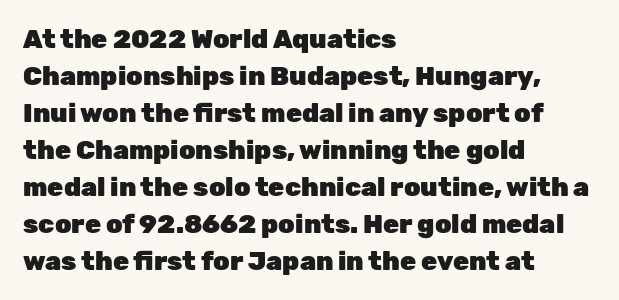
These words are printed bold, with thick strokes throughout. Between one letter and the next there's only the usual sliver of space. The letters stand straight up with perfectly vertical stems. The rendering anchors every line to the left-hand side. The leading is moderate, giving the passage an even texture.
